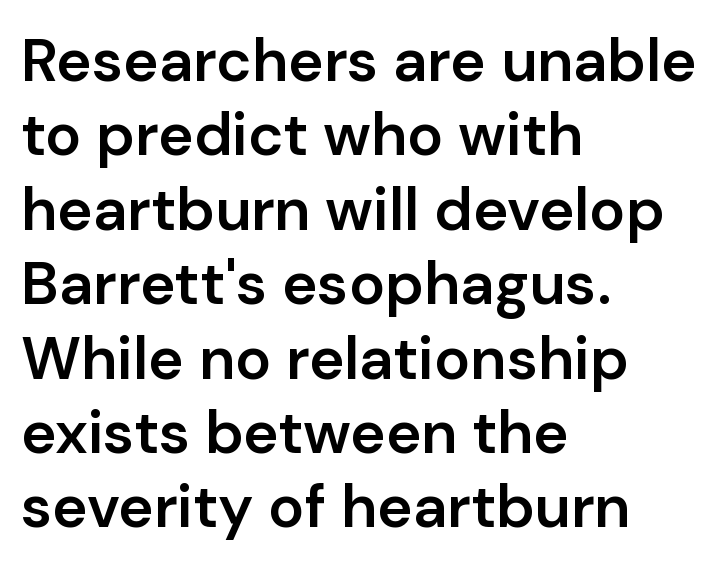
The image shows 60 px semibold sans-serif type, upright; set left-aligned, line spacing 1.24x, normal letter spacing, not underlined; low stroke contrast and a medium x-height.
